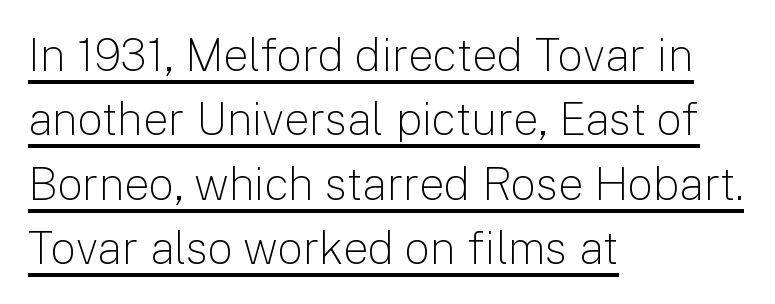
Typeset ragged right — the left edge is the straight one. Stroke thickness stays within the range of a standard reading face or lighter. This sample uses a sans-serif face. If you drew a line through each stem, it would be perfectly vertical. The string is rendered with underlining switched on. The letters advance in unequal steps, a hallmark of proportional type.
